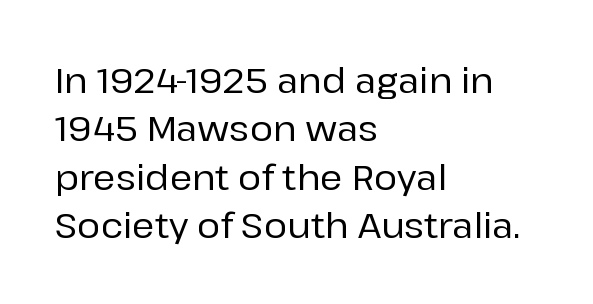
The image shows 35 px sans-serif type, upright; set left-aligned, normal line spacing (1.38x), normal letter spacing, not underlined; low stroke contrast and a medium x-height.
